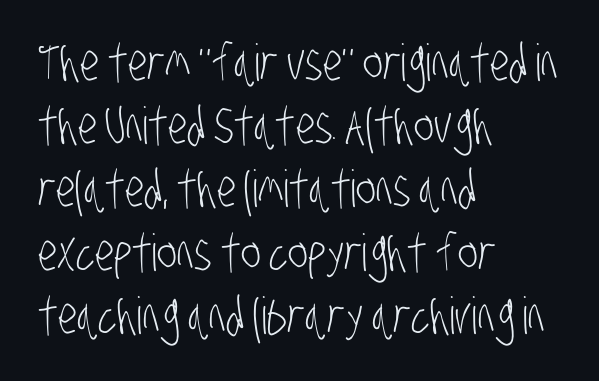
Q: Is the text bold? A: No.
Q: Is the typeface a serif or a sans-serif typeface? A: Sans-serif.
Q: Is the text underlined? A: No.
Q: How is the paragraph aligned? A: Left-aligned.
Q: Is the spacing between letters normal or unusually wide? A: Normal.
Q: Width (condensed, normal, or wide)? A: Condensed.
Q: Stroke contrast? A: Low.
Q: x-height? A: Large.
Q: Monospaced? A: No.
